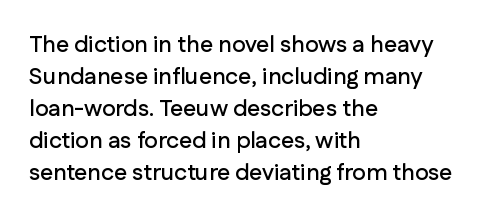
The image shows 23 px text type, upright; set left-aligned, normal line spacing (1.39x), normal letter spacing, not underlined.
